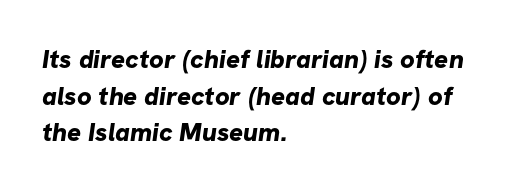
Q: Is the text bold? A: Yes.
Q: Is the text underlined? A: No.
Q: How is the paragraph aligned? A: Left-aligned.
Q: Is the spacing between letters normal or unusually wide? A: Normal.
Q: Is the spacing between lines tight, normal or loose? A: Normal.
